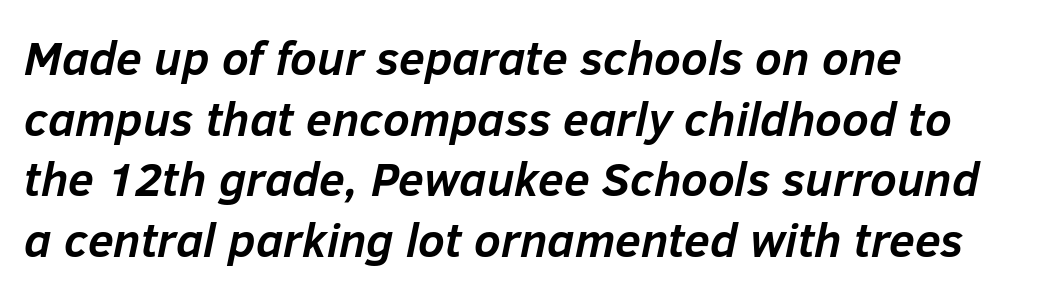
The typesetting leans heavy: a genuine bold. The rendering uses a moderate line-height, typical for paragraphs. Spacing between characters is what you'd get straight out of the box. The ragged edge is on the right, which tells us the setting is flush left. You could not count columns in this text — the font is proportionally spaced.
